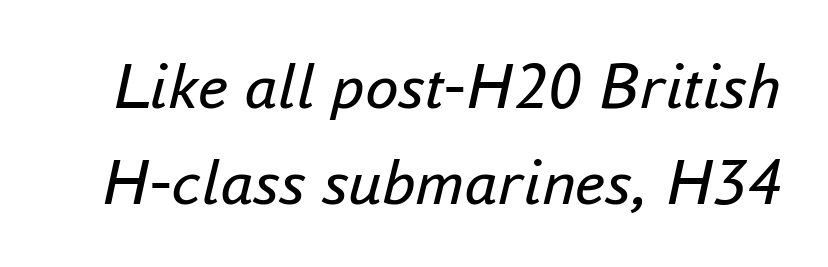
Proportional: the letters do not fall into vertical columns. If you drew a line through each stem, it would be angled. How are the letters spaced? Ordinarily, with no added tracking. Summary of weight: not heavy and not bold. The space beneath each line is pristine and unruled.
